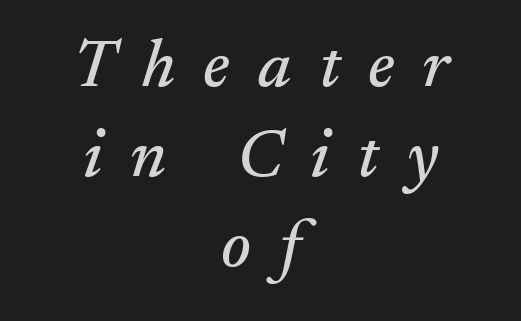
Q: Is the text italic (slanted)? A: Yes, it leans right by about 17 degrees.
Q: Is the typeface a serif or a sans-serif typeface? A: Serif.
Q: Is the text underlined? A: No.
Q: How is the paragraph aligned? A: Centered.
Q: Is the spacing between letters normal or unusually wide? A: Unusually wide.
Q: Is the spacing between lines tight, normal or loose? A: Normal.
Q: Width (condensed, normal, or wide)? A: Normal.
Q: Stroke contrast? A: Medium.
Q: x-height? A: Small.
Q: Monospaced? A: No.
